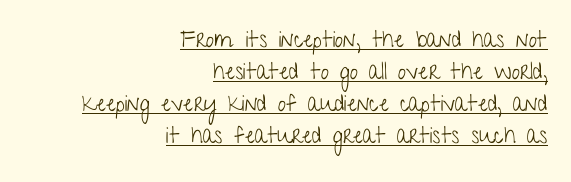
Nobody touched the tracking dial on this one. Heaviness? Minimal to ordinary, like unemphasized prose. A student would call this right alignment; a typographer would say flush right, rag left. Evenly set lines give the paragraph a standard silhouette. You can see a thin bar hugging the bottom of the glyphs. If you drew a line through each stem, it would be perfectly vertical.
